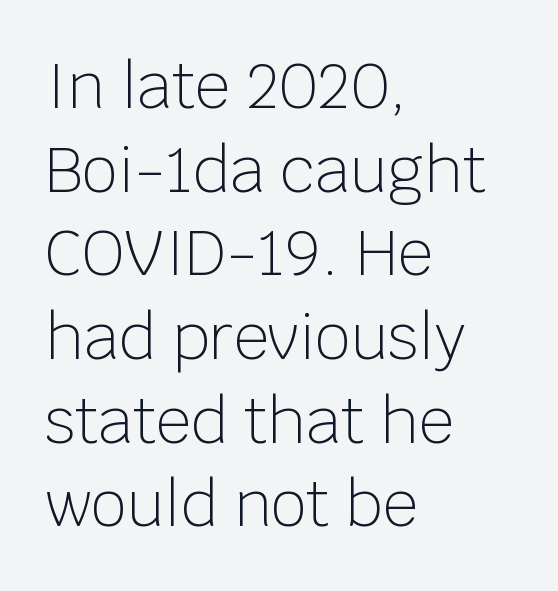
Q: Is the text bold? A: No.
Q: Is the text italic (slanted)? A: No, it is upright.
Q: Is the typeface a serif or a sans-serif typeface? A: Sans-serif.
Q: Is the text underlined? A: No.
Q: How is the paragraph aligned? A: Left-aligned.
Q: Is the spacing between letters normal or unusually wide? A: Normal.
Q: Is the spacing between lines tight, normal or loose? A: Normal.
Q: Width (condensed, normal, or wide)? A: Normal.
Q: Stroke contrast? A: Low.
Q: x-height? A: Large.
Q: Monospaced? A: No.
